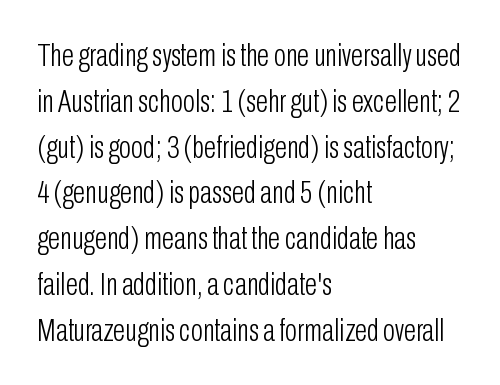
The image shows 32 px light, condensed sans-serif type, upright; set left-aligned, normal line spacing (1.43x), normal letter spacing, not underlined; low stroke contrast and a medium x-height.
